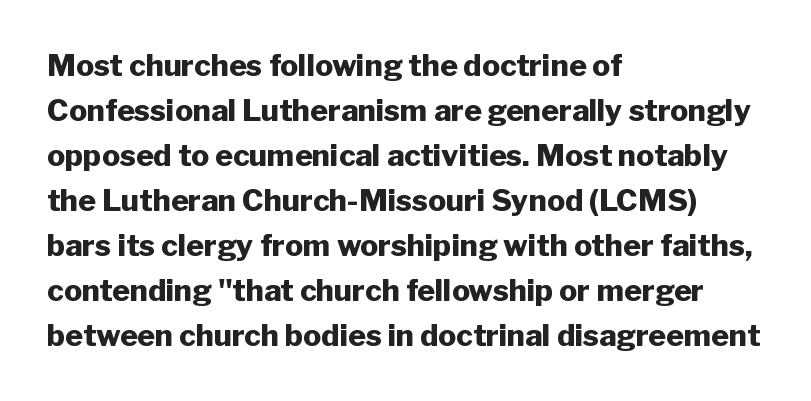
Q: Is the text bold? A: Yes.
Q: Is the text italic (slanted)? A: No, it is upright.
Q: Is the typeface a serif or a sans-serif typeface? A: Sans-serif.
Q: Is the text underlined? A: No.
Q: How is the paragraph aligned? A: Left-aligned.
Q: Is the spacing between letters normal or unusually wide? A: Normal.
Q: Is the spacing between lines tight, normal or loose? A: Normal.
Q: Width (condensed, normal, or wide)? A: Normal.
Q: Stroke contrast? A: Low.
Q: x-height? A: Medium.
Q: Monospaced? A: No.
